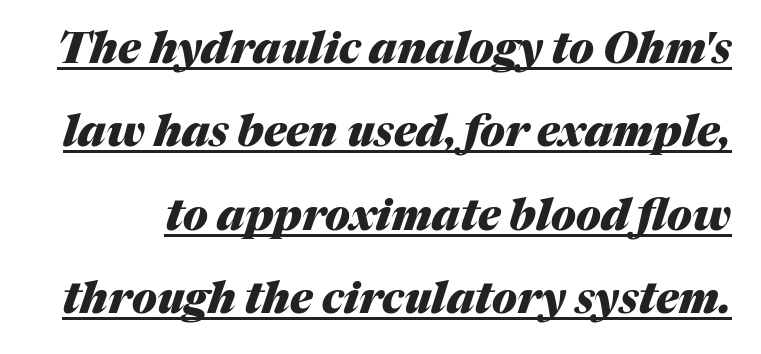
The passage shown is underscored from start to finish. The line texture is even and compact thanks to regular tracking. Tall strokes in this sample are angled rather than plumb. This sample trades compactness for vertical openness between lines. Is this a fixed-width face? No — the glyphs have proportional, varying widths. Summary of weight: heavy, a full bold.
